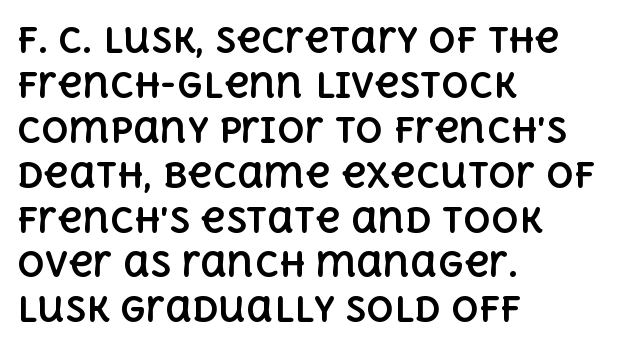
Q: Is the text bold? A: Yes.
Q: Is the text italic (slanted)? A: No, it is upright.
Q: Is the text underlined? A: No.
Q: How is the paragraph aligned? A: Left-aligned.
Q: Is the spacing between letters normal or unusually wide? A: Normal.
Q: Is the spacing between lines tight, normal or loose? A: Normal.
Q: Width (condensed, normal, or wide)? A: Normal.
Q: x-height? A: Large.
Q: Monospaced? A: No.
